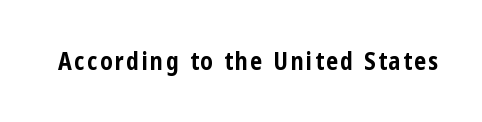
The image shows 24 px bold type, upright; set not underlined.
